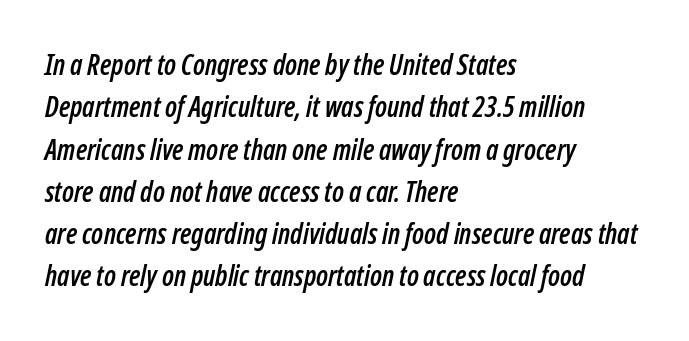
When letters slant like this, we call the style italic. Which margin do the lines hug? The left one — the right edge is uneven. The designer left line spacing at the default. Words float on clear page, feet unadorned.
